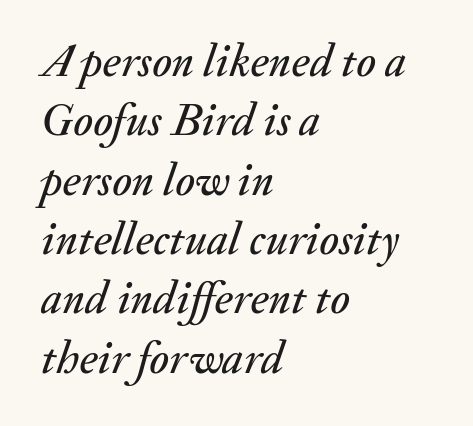
Q: Is the text italic (slanted)? A: Yes, it leans right by about 20 degrees.
Q: Is the text underlined? A: No.
Q: How is the paragraph aligned? A: Left-aligned.
Q: Is the spacing between letters normal or unusually wide? A: Normal.
Q: Is the spacing between lines tight, normal or loose? A: Normal.
Q: Width (condensed, normal, or wide)? A: Normal.
Q: Stroke contrast? A: Medium.
Q: x-height? A: Small.
Q: Monospaced? A: No.
